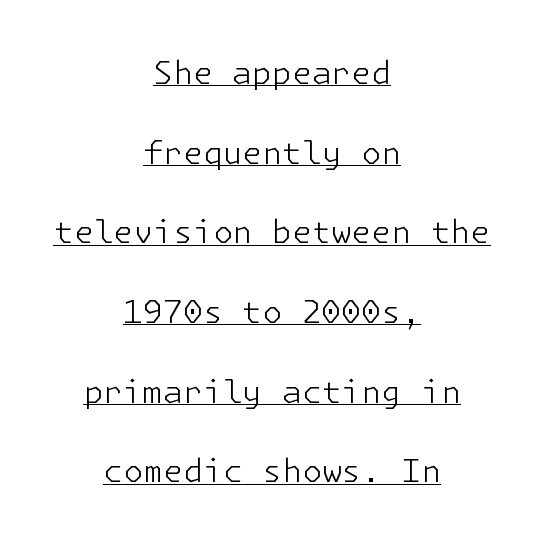
{"serif": "no", "italic": "no", "bold": "no", "weight": "light", "width": "normal", "stroke_contrast": "low", "x_height": "medium", "underline": "yes", "align": "center", "line_spacing": "loose", "line_spacing_ratio": 2.49, "letter_spacing": "normal", "letter_spacing_em": 0.0, "glyph_px": 32}
